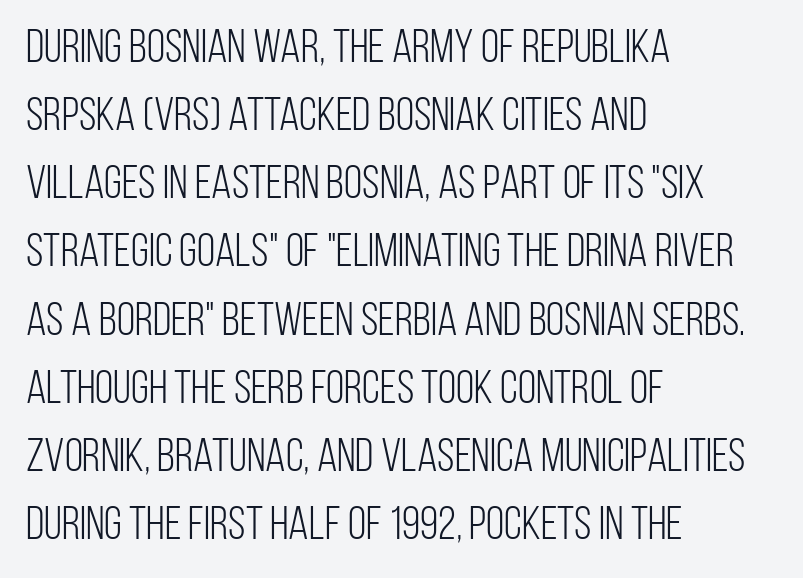
Q: Is the text bold? A: No.
Q: Is the text italic (slanted)? A: No, it is upright.
Q: Is the typeface a serif or a sans-serif typeface? A: Sans-serif.
Q: Is the text underlined? A: No.
Q: How is the paragraph aligned? A: Left-aligned.
Q: Is the spacing between letters normal or unusually wide? A: Normal.
Q: Is the spacing between lines tight, normal or loose? A: Normal.
Q: Width (condensed, normal, or wide)? A: Condensed.
Q: Stroke contrast? A: Low.
Q: x-height? A: Large.
Q: Monospaced? A: No.
